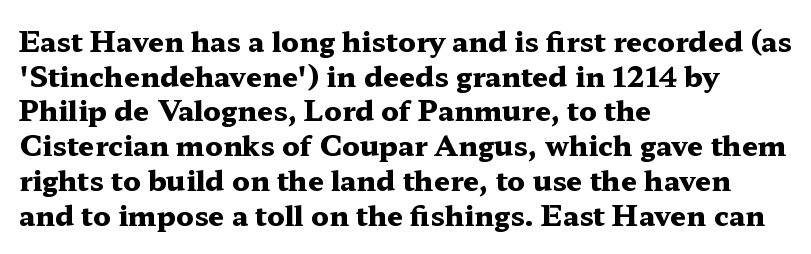
The image shows 28 px heavy, wide serif type, upright; set left-aligned, line spacing 1.24x, normal letter spacing, not underlined; medium stroke contrast and a medium x-height.
